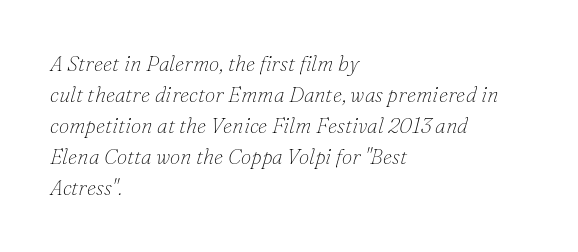
The image shows 21 px text type, italic (leaning right); set left-aligned, normal line spacing (1.48x), normal letter spacing, not underlined.
